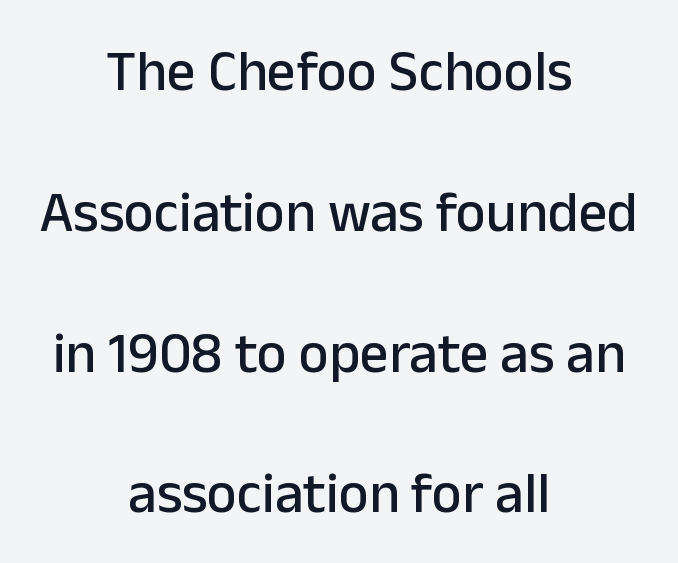
The image shows 57 px sans-serif type, upright; set centered, loose line spacing (2.47x), normal letter spacing, not underlined; low stroke contrast and a medium x-height.
